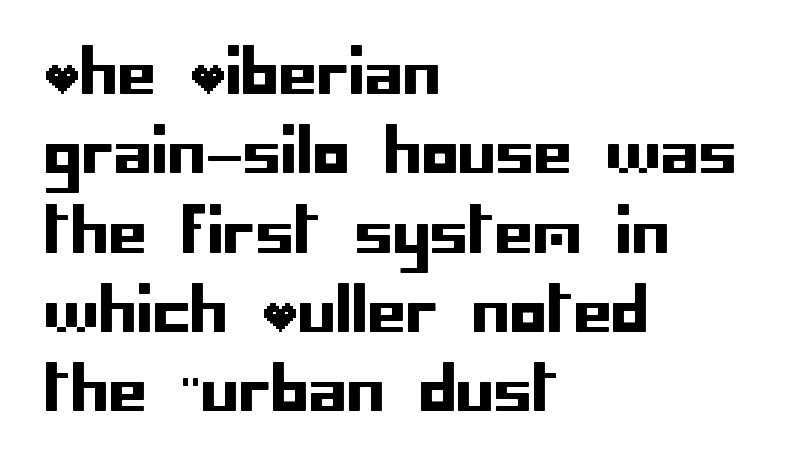
{"serif": "no", "italic": "no", "width": "normal", "stroke_contrast": "low", "x_height": "large", "underline": "no", "align": "left", "line_spacing": "normal", "line_spacing_ratio": 1.3, "letter_spacing": "normal", "letter_spacing_em": 0.0, "glyph_px": 61}
